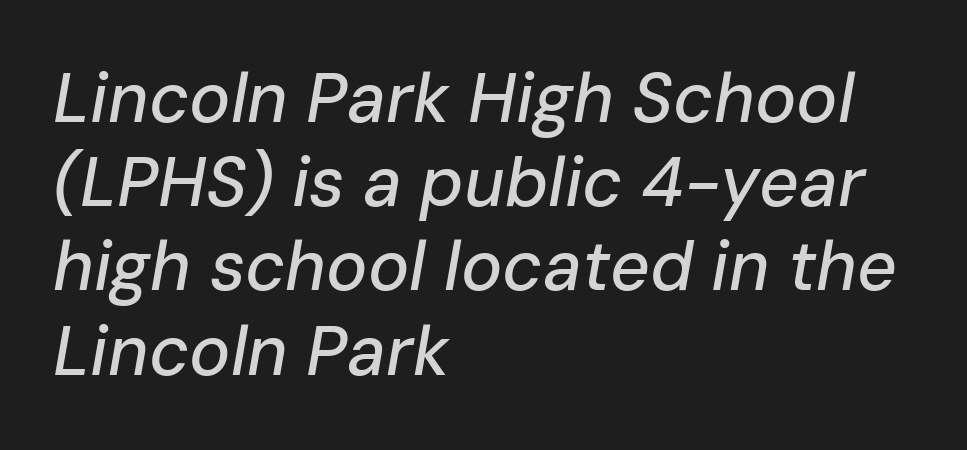
The image shows 69 px text type, italic (leaning right); set left-aligned, line spacing 1.22x, normal letter spacing, not underlined; low stroke contrast and a medium x-height.
